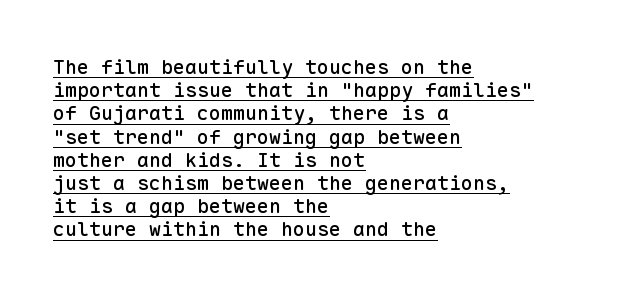
In terms of letterspacing, this is plain default setting. Quick note: underline on. This is the regular roman posture of the typeface. The text block is weighted toward the left margin, trailing off unevenly rightward.
